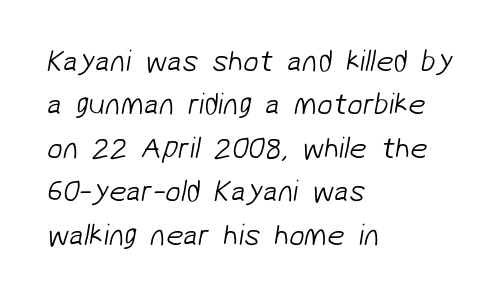
The image shows 31 px light sans-serif type; set left-aligned, normal line spacing (1.4x), normal letter spacing, not underlined; low stroke contrast and a medium x-height.
